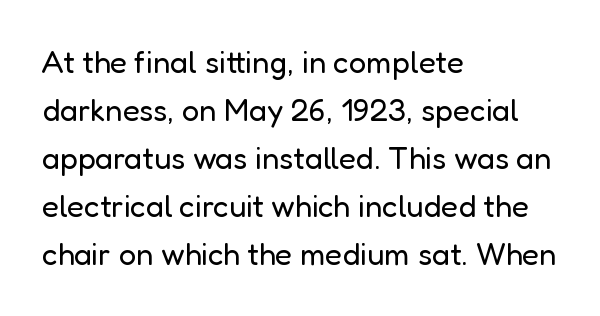
{"serif": "no", "italic": "no", "bold": "no", "weight": "regular", "width": "normal", "stroke_contrast": "low", "x_height": "medium", "monospaced": "no", "underline": "no", "align": "left", "line_spacing": "normal", "line_spacing_ratio": 1.55, "letter_spacing": "normal", "letter_spacing_em": 0.0, "glyph_px": 31}
